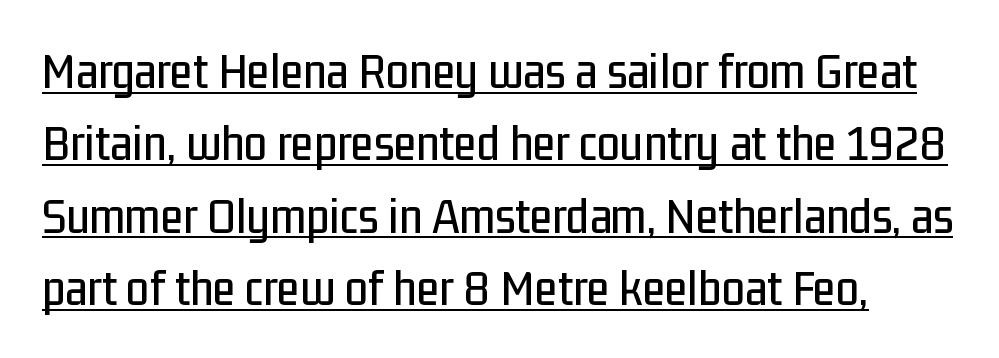
{"serif": "no", "italic": "no", "width": "condensed", "stroke_contrast": "low", "x_height": "medium", "monospaced": "no", "underline": "yes", "line_spacing": "normal", "line_spacing_ratio": 1.39, "letter_spacing": "normal", "letter_spacing_em": 0.0, "glyph_px": 52}
